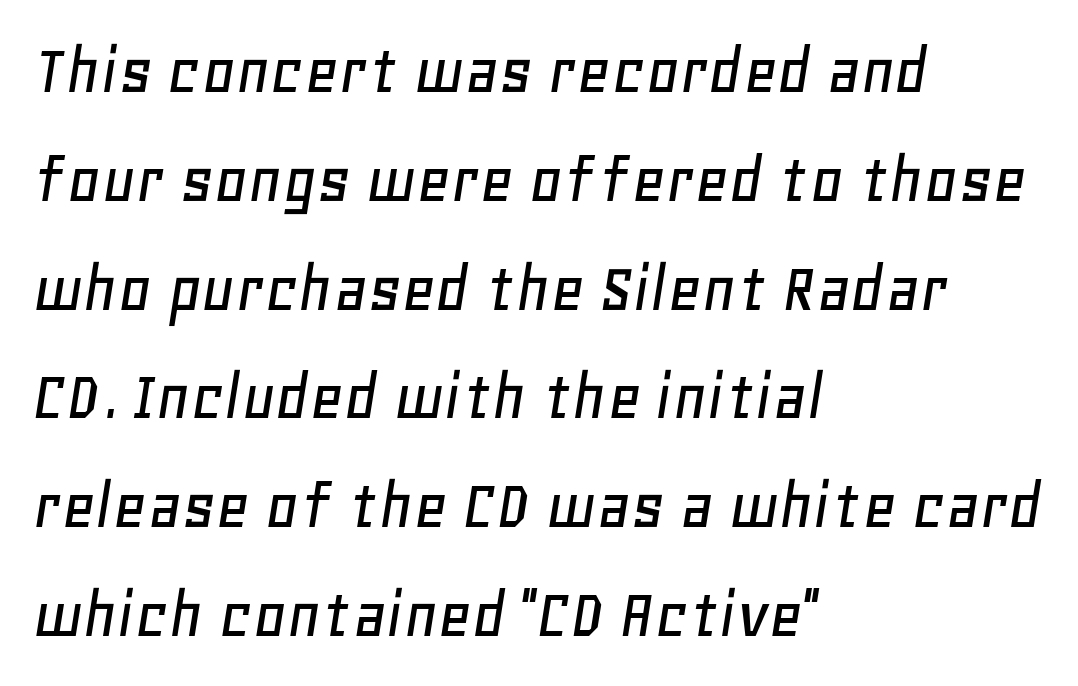
The image shows 73 px text type, italic (leaning right); set left-aligned, normal line spacing (1.49x), normal letter spacing, not underlined; low stroke contrast and a large x-height.
